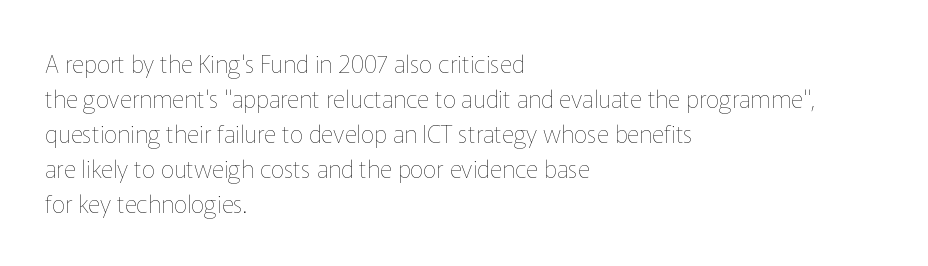
The image shows 24 px text type, upright; set left-aligned, normal line spacing (1.46x), normal letter spacing, not underlined.
